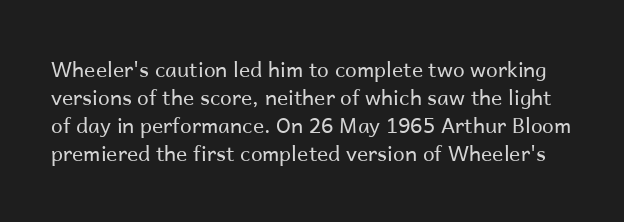
{"italic": "no", "bold": "no", "underline": "no", "line_spacing": "normal", "line_spacing_ratio": 1.34, "letter_spacing": "normal", "letter_spacing_em": 0.0, "glyph_px": 21}
